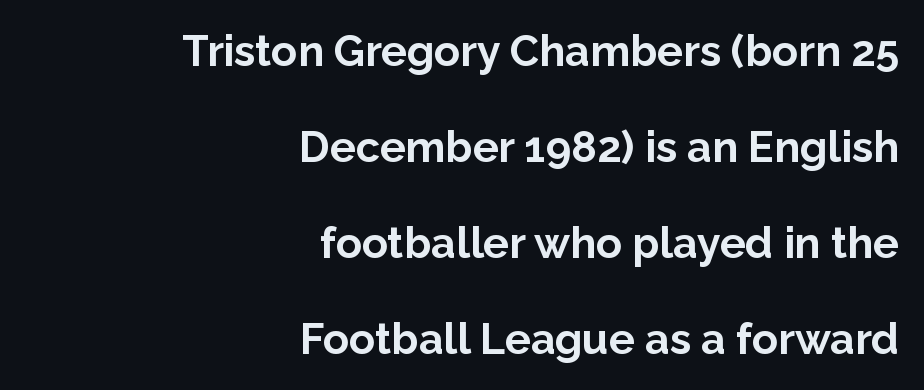
{"serif": "no", "italic": "no", "bold": "yes", "weight": "bold", "width": "normal", "stroke_contrast": "low", "x_height": "medium", "monospaced": "no", "underline": "no", "align": "right", "line_spacing": "loose", "line_spacing_ratio": 2.23, "letter_spacing": "normal", "letter_spacing_em": 0.0, "glyph_px": 43}
